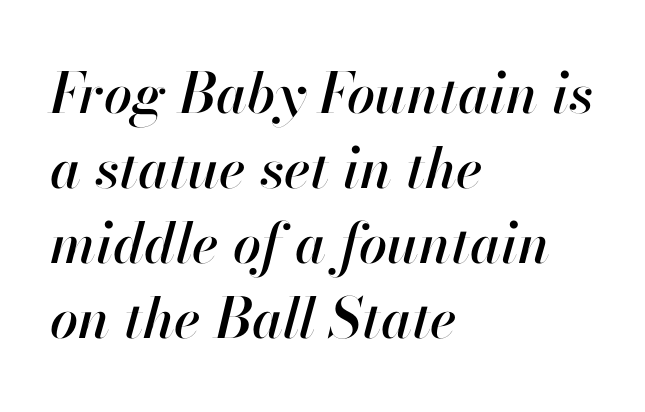
Italic: yes, the glyphs are oblique. Spacing between characters is what you'd get straight out of the box. Looks like regular typesetting: each glyph gets only the width it needs. Reading down the column, the eye jumps a familiar distance to each next line. Descenders are the only things crossing below the line.
